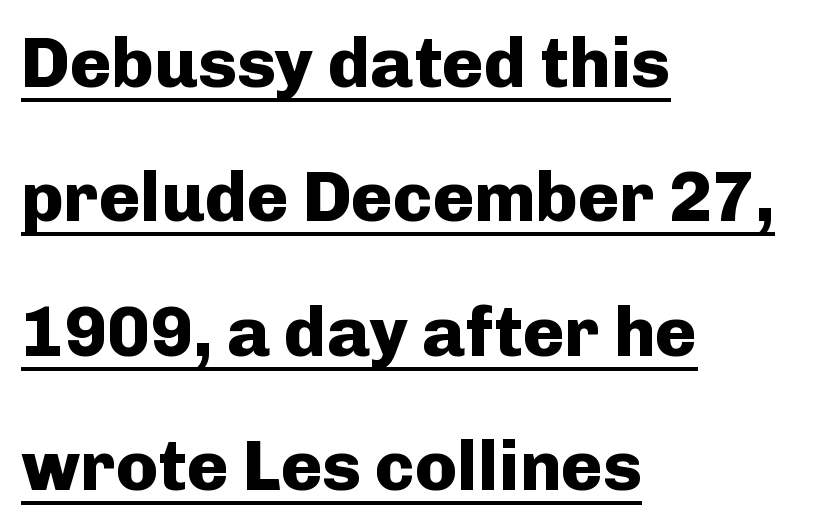
{"serif": "no", "italic": "no", "bold": "yes", "weight": "heavy", "width": "normal", "stroke_contrast": "low", "x_height": "medium", "monospaced": "no", "underline": "yes", "align": "left", "line_spacing": "loose", "line_spacing_ratio": 1.92, "letter_spacing": "normal", "letter_spacing_em": 0.0, "glyph_px": 70}
